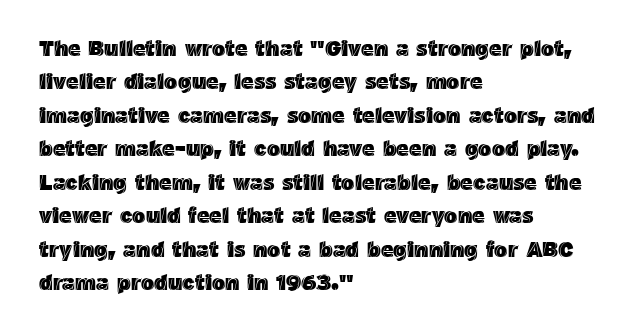
Regarding leading, the lines here are spaced in the standard way. The typography opts for an upright posture over an oblique one. Caption: multi-line text, flush left, ragged right. Nothing unusual about the tracking: characters are spaced as the font intends.
